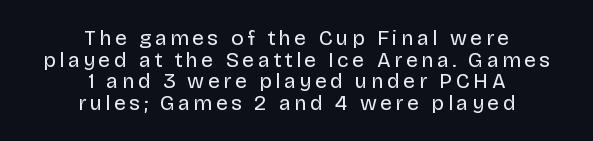
The image shows 21 px text type, upright; set centered, tight line spacing (1.03x), not underlined.
